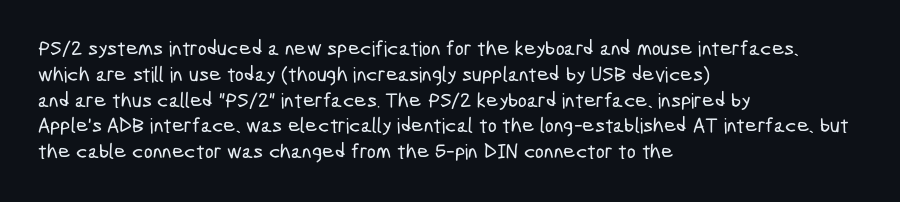
The image shows 21 px text type; set left-aligned, line spacing 1.23x, normal letter spacing, not underlined.
